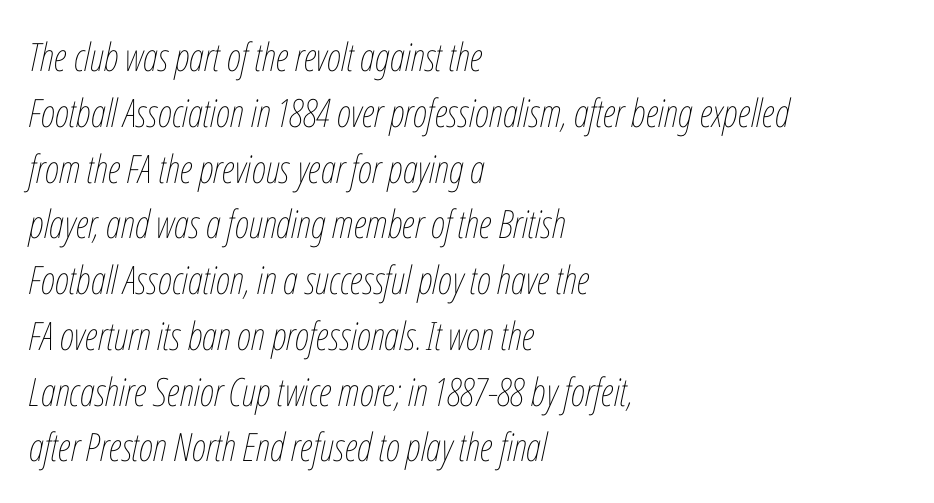
{"italic": "yes", "lean": "right", "slant_degrees": 12, "bold": "no", "weight": "thin", "width": "condensed", "stroke_contrast": "low", "x_height": "medium", "monospaced": "no", "underline": "no", "align": "left", "line_spacing": "normal", "line_spacing_ratio": 1.43, "letter_spacing": "normal", "letter_spacing_em": 0.0, "glyph_px": 39}
